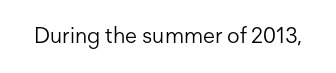
The space directly below the letters is spotless. Quick note: not italic, upright. The line texture is even and compact thanks to regular tracking. These glyphs show unthickened strokes, regular width or finer.
